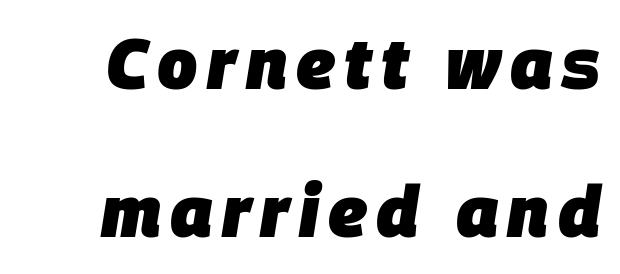
Q: Is the text bold? A: Yes.
Q: Is the text italic (slanted)? A: Yes, it leans right by about 9 degrees.
Q: Is the text underlined? A: No.
Q: Is the spacing between lines tight, normal or loose? A: Loose.
Q: Width (condensed, normal, or wide)? A: Normal.
Q: Stroke contrast? A: Low.
Q: x-height? A: Large.
Q: Monospaced? A: No.
